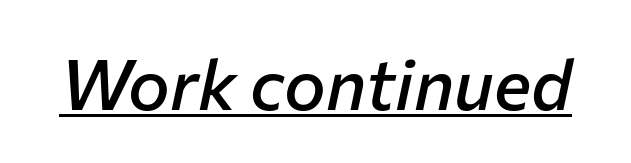
You can tell it's italic because the verticals aren't actually vertical. Does a line run under the words? Yes, clearly. The passage shown has conventional tracking throughout. Its strokes are somewhat broadened, the hallmark of semibold type. The passage shown is typed in a proportional face where columns would drift.
